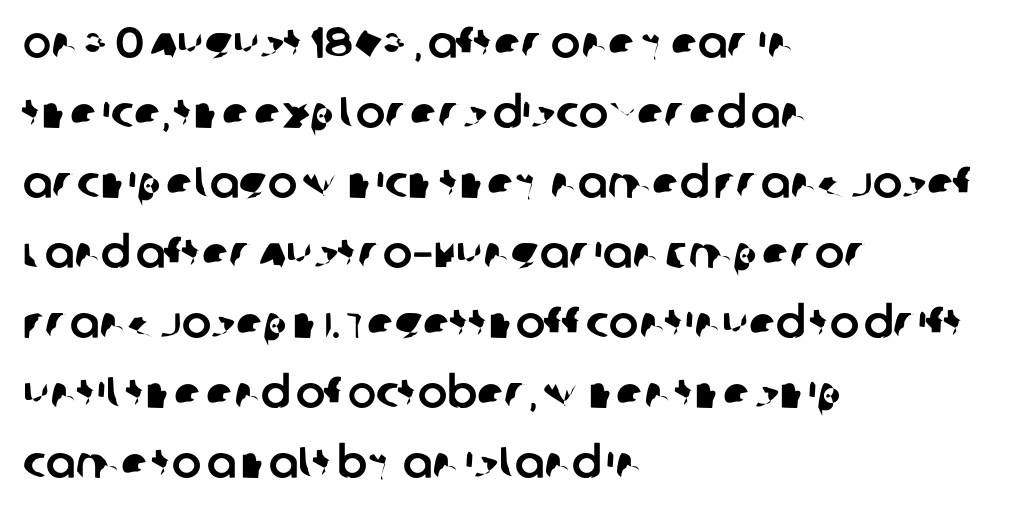
The image shows 44 px sans-serif type; set left-aligned, normal line spacing (1.59x), normal letter spacing, not underlined; low stroke contrast and a large x-height.
